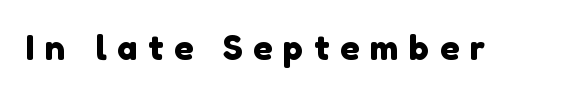
{"serif": "no", "width": "normal", "stroke_contrast": "low", "x_height": "medium", "monospaced": "no", "underline": "no", "letter_spacing": "wide", "letter_spacing_em": 0.31, "glyph_px": 34}
